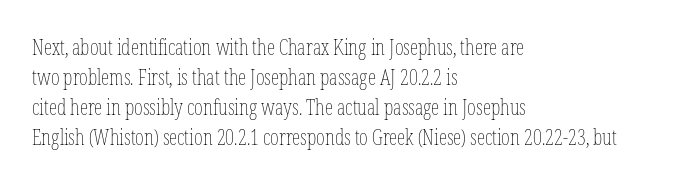
The image shows 21 px text type, upright; set left-aligned, normal line spacing (1.43x), normal letter spacing, not underlined.
